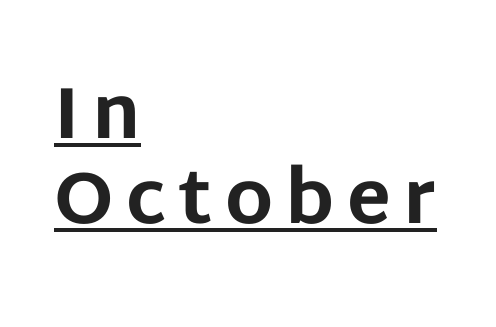
Q: Is the text bold? A: Yes.
Q: Is the text italic (slanted)? A: No, it is upright.
Q: Is the typeface a serif or a sans-serif typeface? A: Sans-serif.
Q: Is the text underlined? A: Yes.
Q: How is the paragraph aligned? A: Left-aligned.
Q: Width (condensed, normal, or wide)? A: Normal.
Q: Stroke contrast? A: Low.
Q: x-height? A: Large.
Q: Monospaced? A: No.
